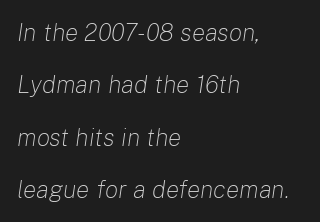
{"italic": "yes", "lean": "right", "slant_degrees": 8, "bold": "no", "underline": "no", "align": "left", "line_spacing": "loose", "line_spacing_ratio": 2.1, "letter_spacing": "normal", "letter_spacing_em": 0.0, "glyph_px": 25}
